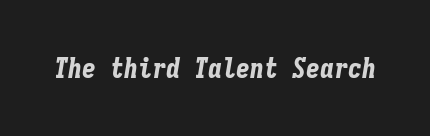
Yep, that's italic — everything's leaning. Weight: bold. The face used here is monospaced, like something from a code editor. The words here are not underlined. The passage shown has conventional tracking throughout.
